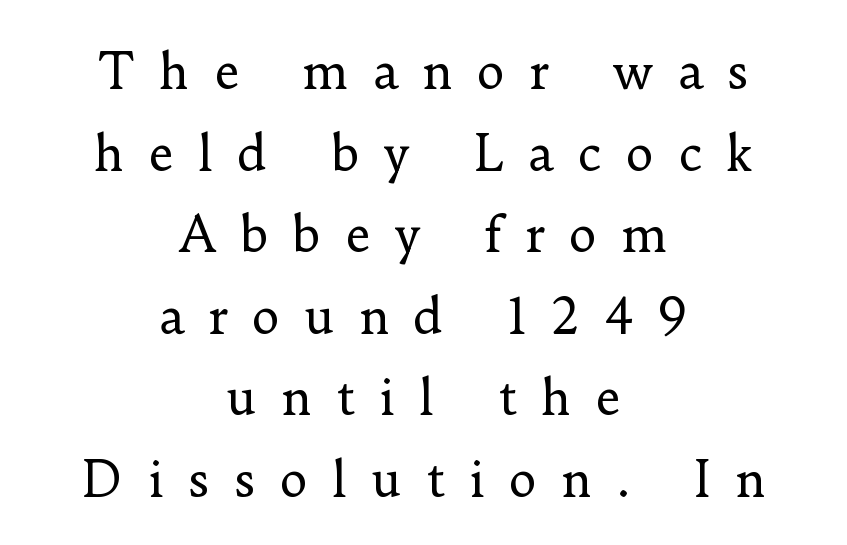
If you folded the block vertically in half, each line would mirror itself in length. Vertical spacing — default. Bare-footed words on every line. Tall strokes in this sample are plumb rather than angled. Proportional: the letters do not fall into vertical columns. The tracking reads as deliberately expanded to a designer's eye.
